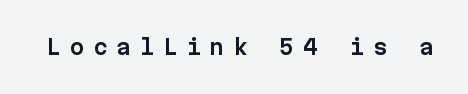
Q: Is the text italic (slanted)? A: No, it is upright.
Q: Is the text underlined? A: No.
Q: Is the spacing between letters normal or unusually wide? A: Unusually wide.
